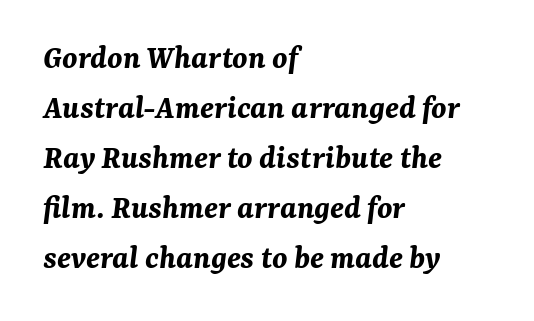
Q: Is the text bold? A: Yes.
Q: Is the text italic (slanted)? A: Yes, it leans right by about 7 degrees.
Q: Is the text underlined? A: No.
Q: How is the paragraph aligned? A: Left-aligned.
Q: Is the spacing between letters normal or unusually wide? A: Normal.
Q: Is the spacing between lines tight, normal or loose? A: Normal.
Q: Width (condensed, normal, or wide)? A: Normal.
Q: Stroke contrast? A: Medium.
Q: x-height? A: Medium.
Q: Monospaced? A: No.
